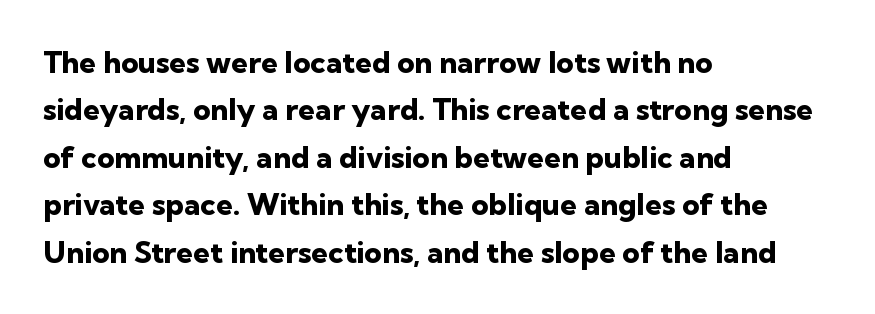
Q: Is the text bold? A: Yes.
Q: Is the text italic (slanted)? A: No, it is upright.
Q: Is the typeface a serif or a sans-serif typeface? A: Sans-serif.
Q: Is the text underlined? A: No.
Q: How is the paragraph aligned? A: Left-aligned.
Q: Is the spacing between letters normal or unusually wide? A: Normal.
Q: Is the spacing between lines tight, normal or loose? A: Normal.
Q: Width (condensed, normal, or wide)? A: Normal.
Q: Stroke contrast? A: Low.
Q: x-height? A: Medium.
Q: Monospaced? A: No.
